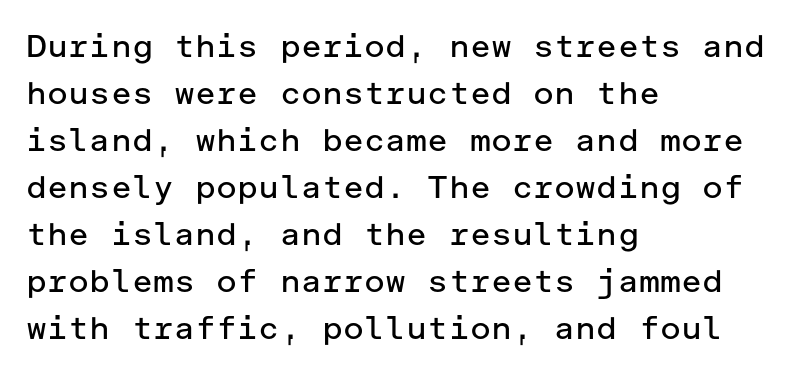
{"serif": "no", "italic": "no", "bold": "no", "weight": "regular", "width": "normal", "stroke_contrast": "low", "x_height": "medium", "underline": "no", "align": "left", "line_spacing": "normal", "line_spacing_ratio": 1.47, "letter_spacing": "normal", "letter_spacing_em": 0.0, "glyph_px": 32}
